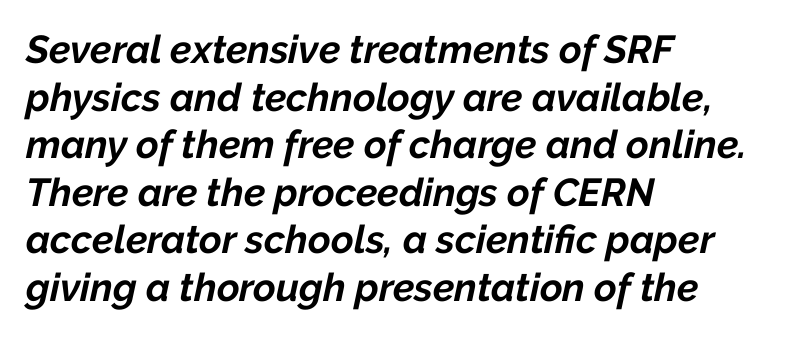
The image shows 39 px bold type, italic (leaning right); set left-aligned, line spacing 1.22x, normal letter spacing, not underlined; low stroke contrast and a medium x-height.
